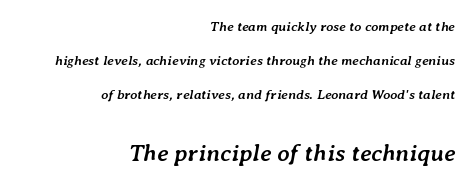
The passage shown leans; its letterforms are oblique. Descender tails drop into unmarked territory. Is the block centered? No — it sits flush against the right margin. As a designer I'd log this as weight 700, bold. Reading down the column, the eye jumps a long way to each next line. The designer gave the closing block more size than the opening block.
